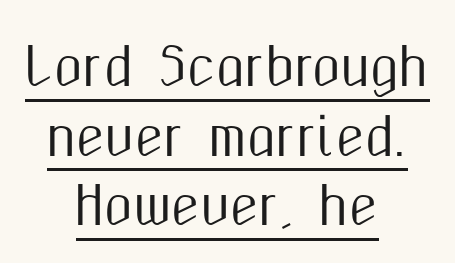
Q: Is the text italic (slanted)? A: No, it is upright.
Q: Is the typeface a serif or a sans-serif typeface? A: Sans-serif.
Q: Is the text underlined? A: Yes.
Q: How is the paragraph aligned? A: Centered.
Q: Is the spacing between letters normal or unusually wide? A: Normal.
Q: Is the spacing between lines tight, normal or loose? A: Normal.
Q: Width (condensed, normal, or wide)? A: Condensed.
Q: Stroke contrast? A: Medium.
Q: x-height? A: Medium.
Q: Monospaced? A: No.
